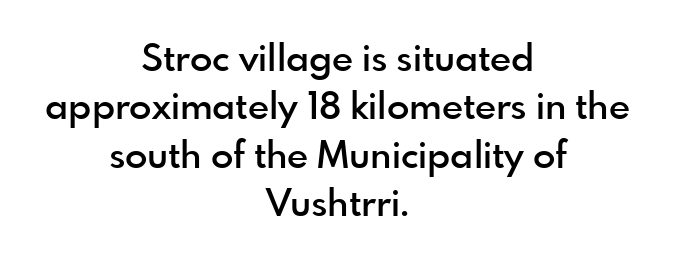
Q: Is the text bold? A: Semi-bold.
Q: Is the text italic (slanted)? A: No, it is upright.
Q: Is the typeface a serif or a sans-serif typeface? A: Sans-serif.
Q: Is the text underlined? A: No.
Q: How is the paragraph aligned? A: Centered.
Q: Is the spacing between letters normal or unusually wide? A: Normal.
Q: Is the spacing between lines tight, normal or loose? A: Normal.
Q: Width (condensed, normal, or wide)? A: Normal.
Q: x-height? A: Small.
Q: Monospaced? A: No.
